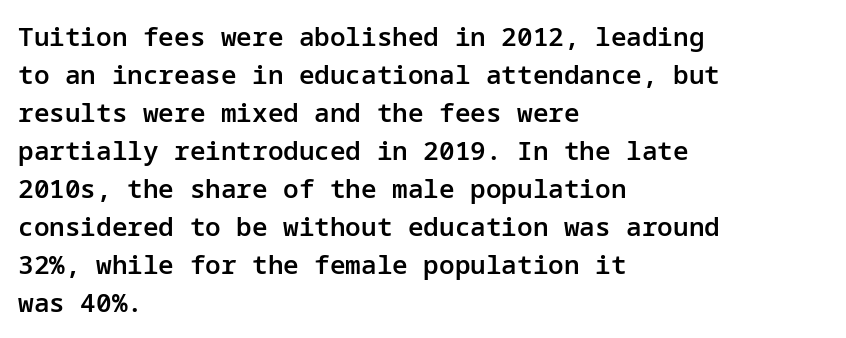
Q: Is the text bold? A: Semi-bold.
Q: Is the text italic (slanted)? A: No, it is upright.
Q: Is the text underlined? A: No.
Q: How is the paragraph aligned? A: Left-aligned.
Q: Is the spacing between letters normal or unusually wide? A: Normal.
Q: Is the spacing between lines tight, normal or loose? A: Normal.
